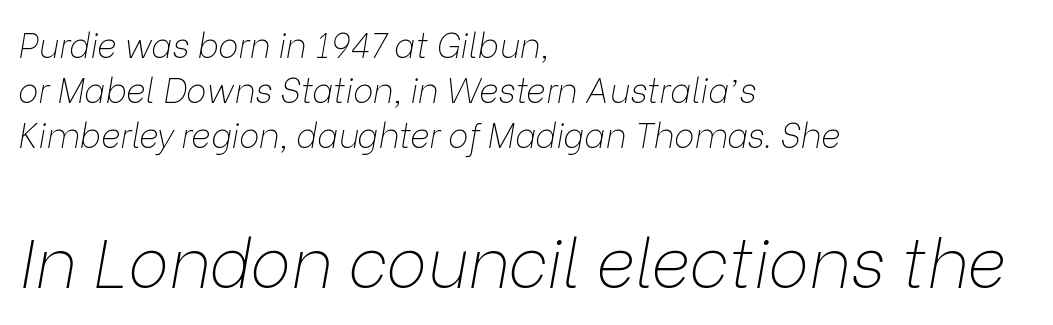
Stems here are at most as thick as an everyday book face. These lines are set flush left with a ragged right edge. Italic? Definitely — the glyphs are oblique. Honestly, the row spacing looks completely unremarkable.
